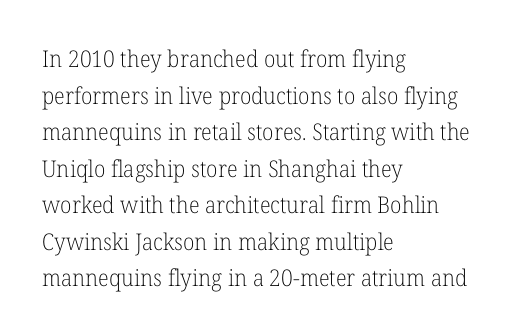
The image shows 23 px text type, upright; set left-aligned, normal line spacing (1.59x), normal letter spacing, not underlined.
